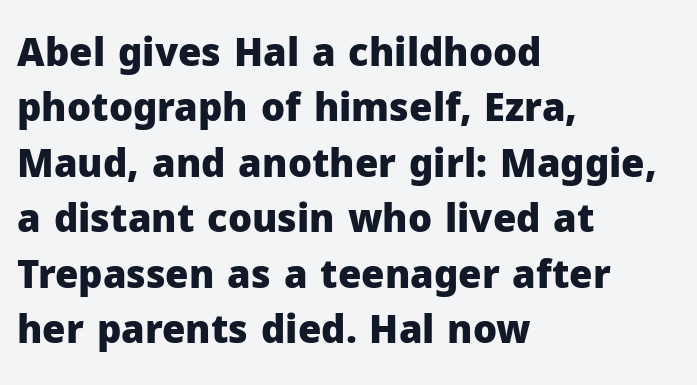
Q: Is the text bold? A: Yes.
Q: Is the text italic (slanted)? A: No, it is upright.
Q: Is the typeface a serif or a sans-serif typeface? A: Sans-serif.
Q: Is the text underlined? A: No.
Q: How is the paragraph aligned? A: Left-aligned.
Q: Is the spacing between letters normal or unusually wide? A: Normal.
Q: Is the spacing between lines tight, normal or loose? A: Normal.
Q: Width (condensed, normal, or wide)? A: Normal.
Q: Stroke contrast? A: Low.
Q: x-height? A: Medium.
Q: Monospaced? A: No.
